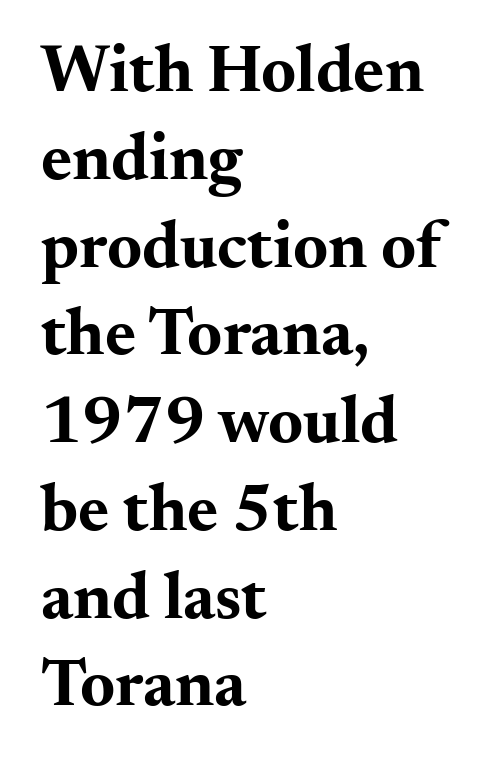
Is there any slant? The stems are plumb. The lines sit at an ordinary, default distance from one another. How are the letters spaced? Ordinarily, with no added tracking. Unmarked baselines from the first word to the last. Here the designer chose a conventional face with non-uniform glyph widths.
